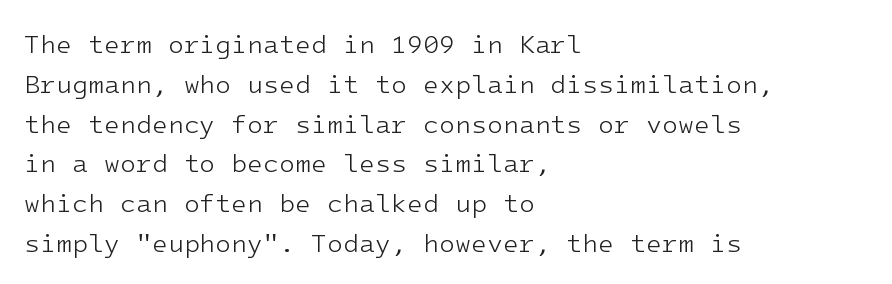
The image shows 26 px text type, upright; set left-aligned, normal line spacing (1.53x), normal letter spacing, not underlined.
